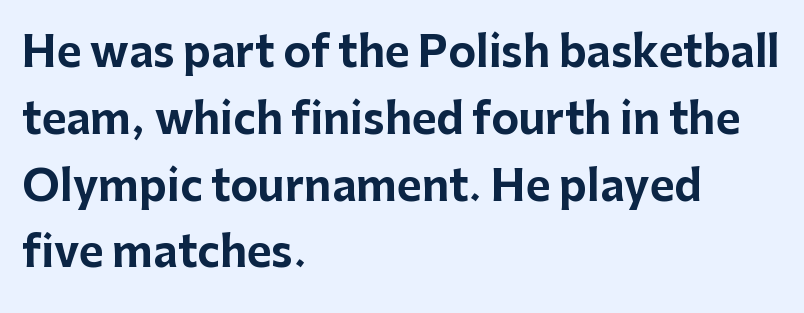
Q: Is the text bold? A: Yes.
Q: Is the text italic (slanted)? A: No, it is upright.
Q: Is the typeface a serif or a sans-serif typeface? A: Sans-serif.
Q: Is the text underlined? A: No.
Q: How is the paragraph aligned? A: Left-aligned.
Q: Is the spacing between letters normal or unusually wide? A: Normal.
Q: Is the spacing between lines tight, normal or loose? A: Normal.
Q: Width (condensed, normal, or wide)? A: Normal.
Q: Stroke contrast? A: Low.
Q: x-height? A: Medium.
Q: Monospaced? A: No.
